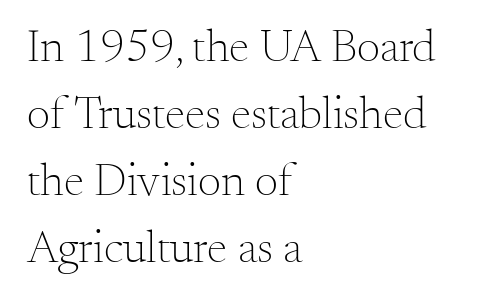
{"serif": "yes", "italic": "no", "bold": "no", "weight": "light", "width": "normal", "stroke_contrast": "medium", "x_height": "small", "monospaced": "no", "underline": "no", "align": "left", "line_spacing": "normal", "line_spacing_ratio": 1.46, "letter_spacing": "normal", "letter_spacing_em": 0.0, "glyph_px": 46}
